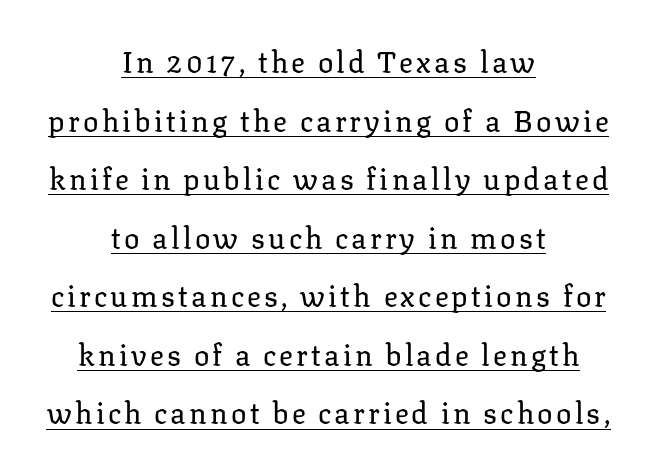
Summary of vertical rhythm: relaxed, with wide interline spacing. Regarding serifs, this sample has them. Think standard paragraph weight, or any step lighter than that. Emphasis is given by a line drawn under the lettering. Looks like regular typesetting: each glyph gets only the width it needs. Typeset on center — no edge is straight.
